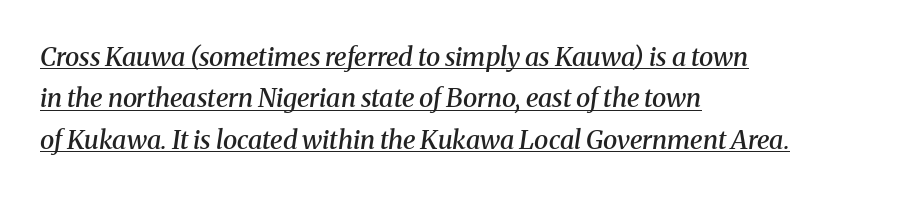
{"italic": "yes", "lean": "right", "slant_degrees": 8, "bold": "semi", "underline": "yes", "align": "left", "line_spacing": "normal", "line_spacing_ratio": 1.59, "letter_spacing": "normal", "letter_spacing_em": 0.0, "glyph_px": 26}
